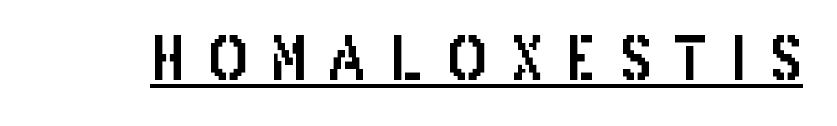
Q: Is the text italic (slanted)? A: No, it is upright.
Q: Is the typeface a serif or a sans-serif typeface? A: Sans-serif.
Q: Is the text underlined? A: Yes.
Q: Is the spacing between letters normal or unusually wide? A: Unusually wide.
Q: Width (condensed, normal, or wide)? A: Condensed.
Q: Stroke contrast? A: Low.
Q: x-height? A: Large.
Q: Monospaced? A: No.
